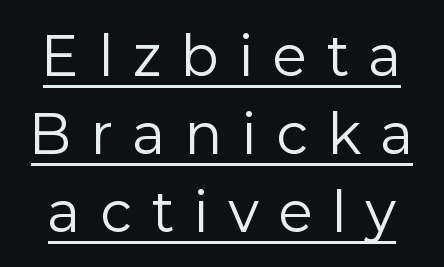
Q: Is the text bold? A: No.
Q: Is the text italic (slanted)? A: No, it is upright.
Q: Is the typeface a serif or a sans-serif typeface? A: Sans-serif.
Q: Is the text underlined? A: Yes.
Q: Is the spacing between letters normal or unusually wide? A: Unusually wide.
Q: Is the spacing between lines tight, normal or loose? A: Normal.
Q: Width (condensed, normal, or wide)? A: Normal.
Q: Stroke contrast? A: Low.
Q: x-height? A: Medium.
Q: Monospaced? A: No.
